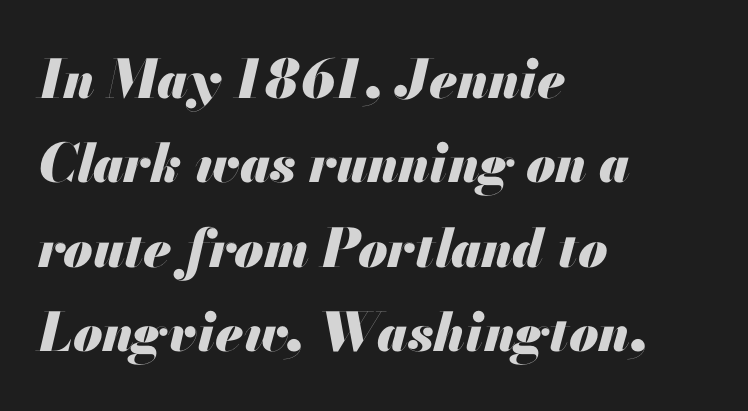
The image shows 53 px heavy type, italic (leaning right); set left-aligned, normal line spacing (1.59x), normal letter spacing, not underlined; medium stroke contrast and a small x-height.
